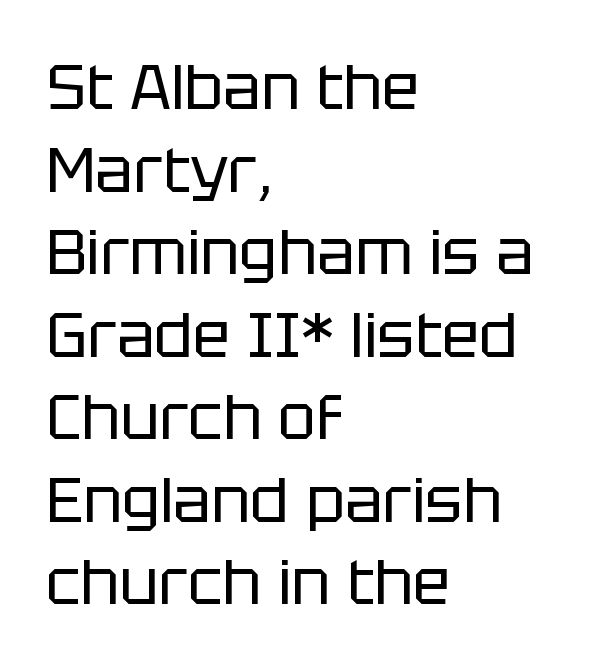
Q: Is the text bold? A: No.
Q: Is the text italic (slanted)? A: No, it is upright.
Q: Is the typeface a serif or a sans-serif typeface? A: Sans-serif.
Q: Is the text underlined? A: No.
Q: How is the paragraph aligned? A: Left-aligned.
Q: Is the spacing between letters normal or unusually wide? A: Normal.
Q: Is the spacing between lines tight, normal or loose? A: Normal.
Q: Width (condensed, normal, or wide)? A: Normal.
Q: Stroke contrast? A: Low.
Q: x-height? A: Large.
Q: Monospaced? A: No.
